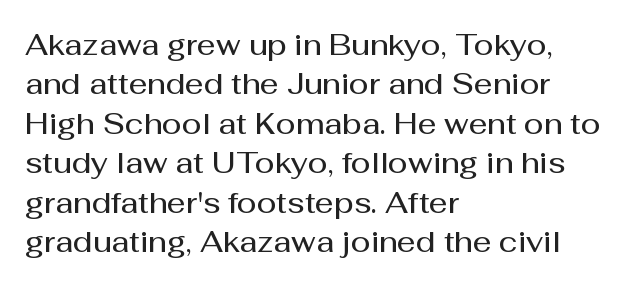
Q: Is the text bold? A: Semi-bold.
Q: Is the text italic (slanted)? A: No, it is upright.
Q: Is the typeface a serif or a sans-serif typeface? A: Sans-serif.
Q: Is the text underlined? A: No.
Q: How is the paragraph aligned? A: Left-aligned.
Q: Is the spacing between letters normal or unusually wide? A: Normal.
Q: Is the spacing between lines tight, normal or loose? A: Normal.
Q: Width (condensed, normal, or wide)? A: Normal.
Q: Stroke contrast? A: Medium.
Q: x-height? A: Medium.
Q: Monospaced? A: No.
